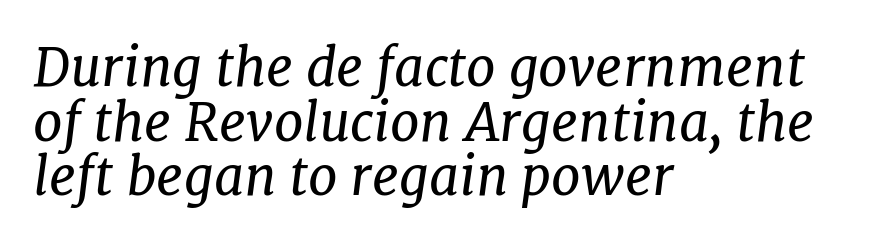
{"serif": "yes", "italic": "yes", "lean": "right", "slant_degrees": 7, "bold": "no", "weight": "regular", "width": "normal", "stroke_contrast": "low", "x_height": "medium", "monospaced": "no", "underline": "no", "align": "left", "line_spacing": "tight", "line_spacing_ratio": 1.03, "letter_spacing": "normal", "letter_spacing_em": 0.0, "glyph_px": 53}
